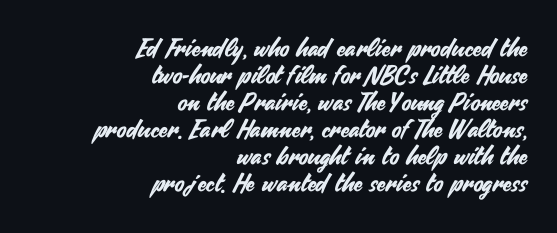
Q: Is the text italic (slanted)? A: Yes.
Q: Is the text underlined? A: No.
Q: How is the paragraph aligned? A: Right-aligned.
Q: Is the spacing between letters normal or unusually wide? A: Normal.
Q: Is the spacing between lines tight, normal or loose? A: Tight.
